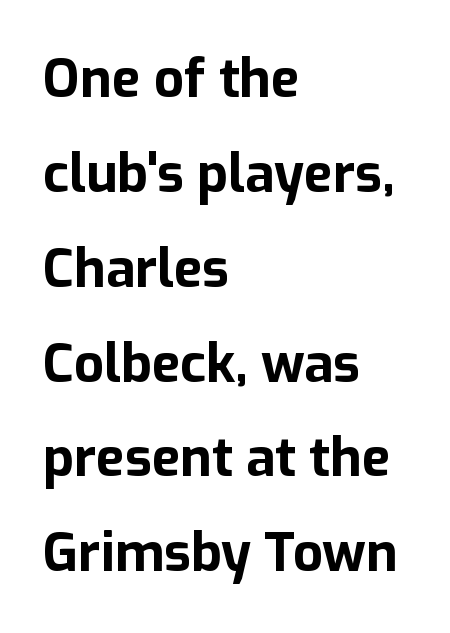
{"serif": "no", "italic": "no", "bold": "yes", "weight": "bold", "width": "normal", "stroke_contrast": "low", "x_height": "medium", "monospaced": "no", "underline": "no", "align": "left", "line_spacing_ratio": 1.79, "letter_spacing": "normal", "letter_spacing_em": 0.0, "glyph_px": 53}
